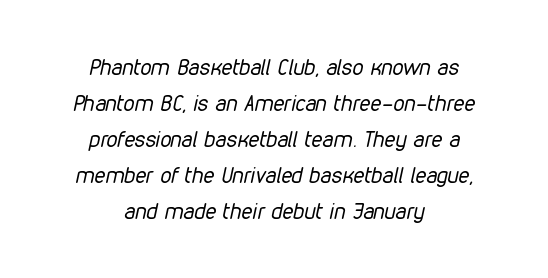
The image shows 22 px text type, italic (leaning right); set centered, normal line spacing (1.64x), normal letter spacing, not underlined.
